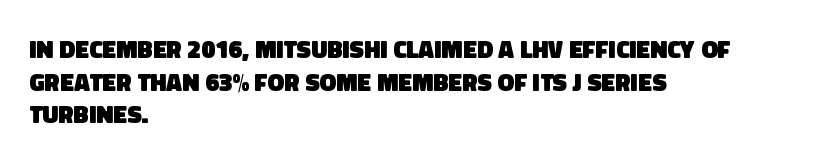
Letter spacing: default. The font is running at its bold setting. The rows are spaced the way most documents space them. Only glyphs here, with clear space below each row.
